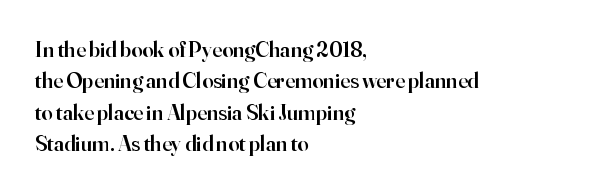
Successive baselines arrive at the customary interval. Horizontally, the lines are justified to the leading edge only. Short note: letters normally spaced. Emphasis by weight is partial: semibold. The gap between lines stays unmarked. Ordinary non-slanted type is in use.
